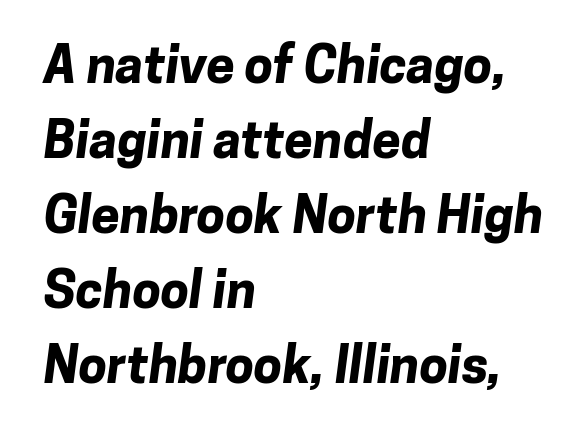
Nothing unusual about the tracking: characters are spaced as the font intends. Is this a fixed-width face? No — the glyphs have proportional, varying widths. Type without underlining. What kind of face is this? One without serifs — a sans.
